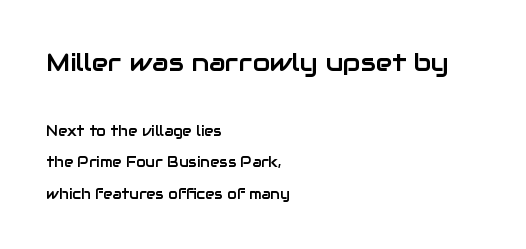
The passage shown begins with its larger block and ends with its smaller one. Every row of glyphs begins at an identical x-position on the left. If you drew a line through each stem, it would be perfectly vertical. Honestly, there is no underline to notice here at all. The rendering keeps characters at their native spacing. The rendering uses a large line-height, opening up the rows.
